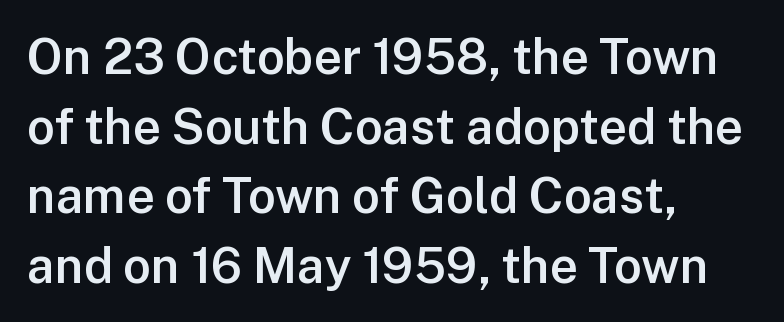
The paragraph has a hard left edge and a soft right edge. Is the letter spacing exaggerated? No — it looks like the ordinary default. The zone under the glyphs is completely vacant. Does the weight exceed regular? Yes, but only to semibold. Interline gaps are of average width in this sample.
